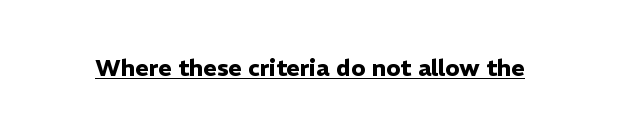
Q: Is the text bold? A: Yes.
Q: Is the text italic (slanted)? A: No, it is upright.
Q: Is the text underlined? A: Yes.
Q: Is the spacing between letters normal or unusually wide? A: Normal.
